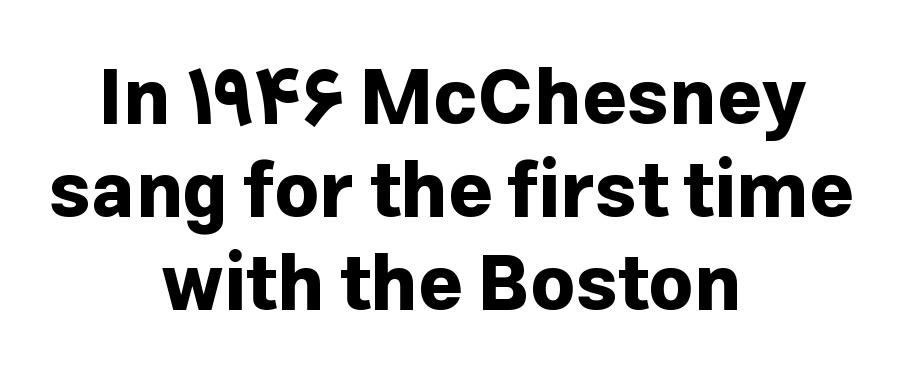
Type style note: lacks serifs. Looks like regular typesetting: each glyph gets only the width it needs. Compared with a flush-left layout, this one balances lines on the center instead. No italicization has been applied; the sample stays upright. The glyphs have the mass of a bold cut. The passage shown is not underscored anywhere.
